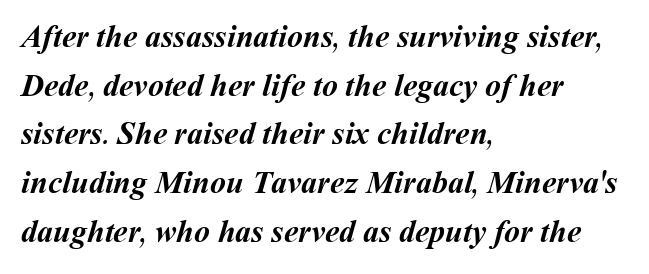
The zone under the glyphs is completely vacant. The font is running at its bold setting. This sample has the flowing, uneven cadence of proportional lettering. Words appear dense and cohesive because spacing is normal. These lines are set flush left with a ragged right edge. How would I describe the line gaps? Plain and ordinary.
